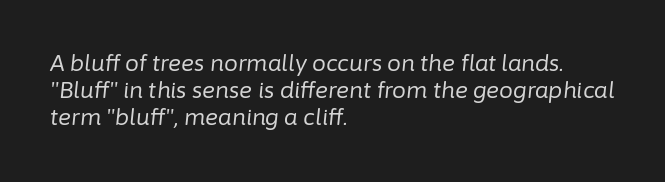
This sample uses an oblique cut, with every glyph tilted off the vertical. The strip under each line holds only bare page. Inter-character spacing is left at the font's built-in metrics. Compared with a typical body face, this is equally light or lighter still. The rendering anchors every line to the left-hand side.
